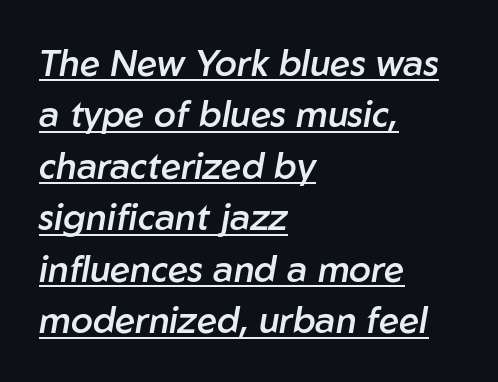
The passage shown is semibold, sitting just below true bold. Students, observe: this is what conventionally led text looks like. The face used here is rendered with its standard letterfit. The setting favours the left margin, as ordinary paragraphs usually do. The typesetter has applied underlining to the passage shown.
